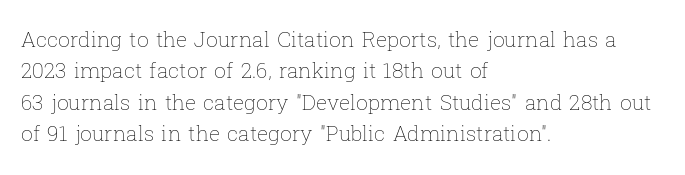
{"italic": "no", "bold": "no", "underline": "no", "align": "left", "line_spacing": "normal", "line_spacing_ratio": 1.49, "letter_spacing": "normal", "letter_spacing_em": 0.0, "glyph_px": 21}
